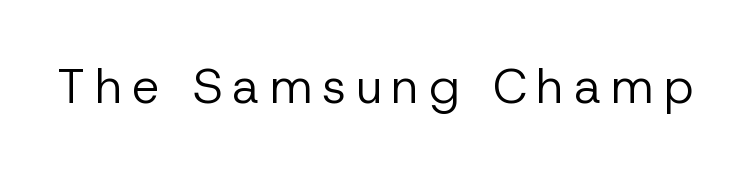
Q: Is the text bold? A: No.
Q: Is the text italic (slanted)? A: No, it is upright.
Q: Is the typeface a serif or a sans-serif typeface? A: Sans-serif.
Q: Is the text underlined? A: No.
Q: Width (condensed, normal, or wide)? A: Normal.
Q: Stroke contrast? A: Low.
Q: x-height? A: Medium.
Q: Monospaced? A: No.
